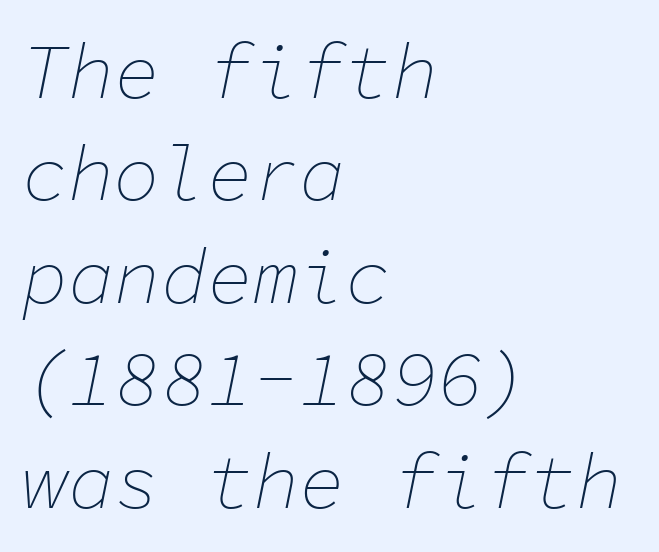
{"italic": "yes", "lean": "right", "slant_degrees": 11, "bold": "no", "weight": "thin", "width": "normal", "stroke_contrast": "low", "x_height": "medium", "monospaced": "yes", "underline": "no", "align": "left", "line_spacing": "normal", "line_spacing_ratio": 1.33, "letter_spacing": "normal", "letter_spacing_em": 0.0, "glyph_px": 77}
